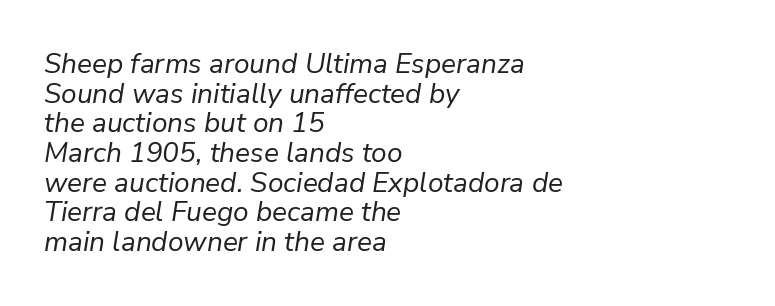
Each line starts at the same left margin while the right side varies. Designer's note — italics engaged. Glyph-to-glyph distance matches everyday printed text. Character widths vary here, with narrow letters taking less room than wide ones.
